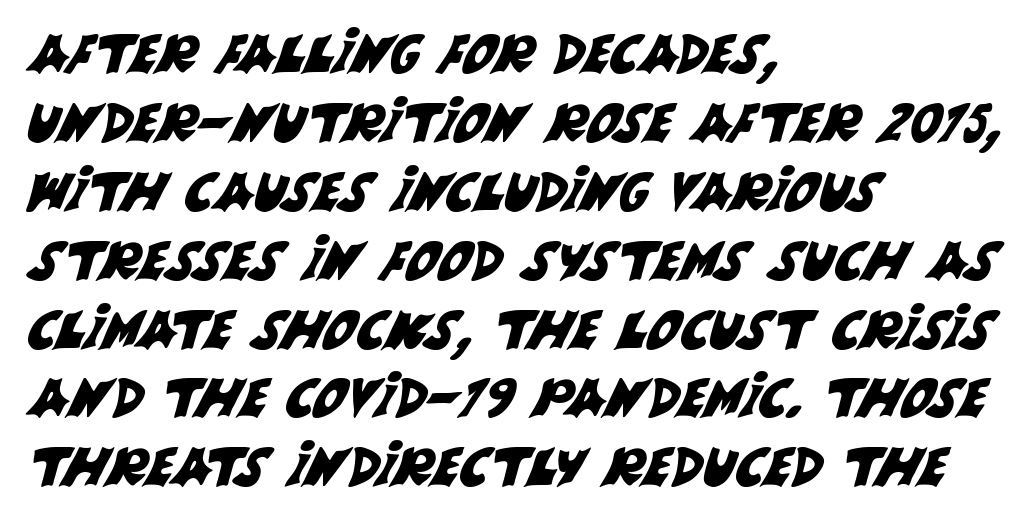
The rendering uses natural spacing where letterforms have individual widths. The rows are spaced the way most documents space them. The typeface chosen for these lines omits serifs. Alignment: flush left. Underlining? Definitely not there.
